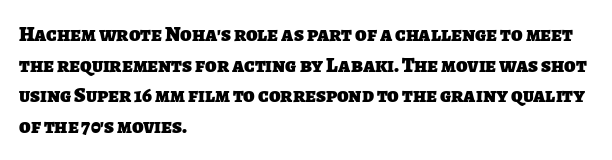
The image shows 21 px bold type; set left-aligned, normal line spacing (1.46x), normal letter spacing, not underlined.
